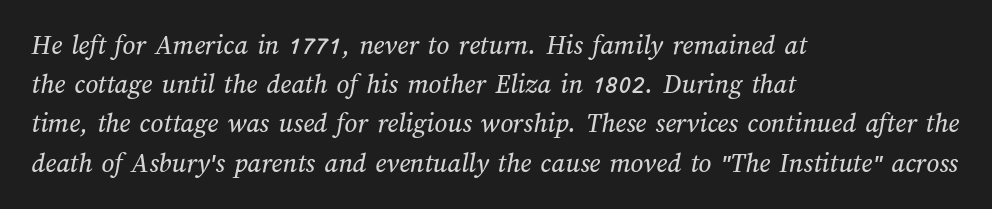
Q: Is the text underlined? A: No.
Q: How is the paragraph aligned? A: Left-aligned.
Q: Is the spacing between letters normal or unusually wide? A: Normal.
Q: Is the spacing between lines tight, normal or loose? A: Normal.
Q: Width (condensed, normal, or wide)? A: Normal.
Q: Stroke contrast? A: Medium.
Q: x-height? A: Medium.
Q: Monospaced? A: No.
